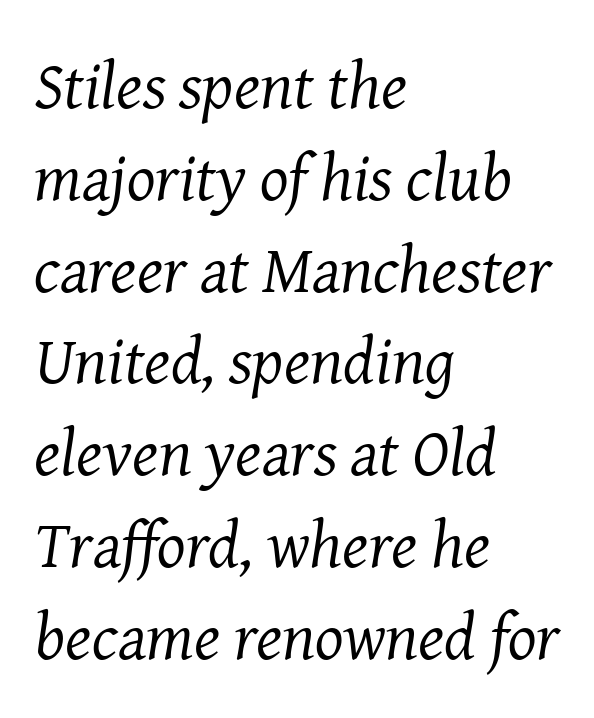
The rendering shows small feet on the letterforms — a serif design. Nothing unusual about the tracking: characters are spaced as the font intends. Summary of vertical rhythm: regular, with standard interline spacing. Here the designer chose a conventional face with non-uniform glyph widths. Where is the straight margin? On the left.
